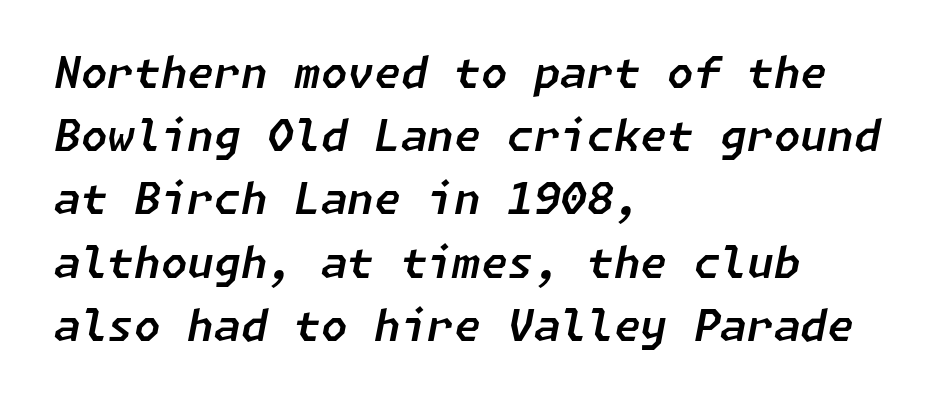
Here the glyphs are tracked normally, forming tight word shapes. These lines are set flush left with a ragged right edge. What's the leading like? Ordinary, nothing unusual. Posture: slanted. The glyphs are unaccompanied by any horizontal stroke below them.
